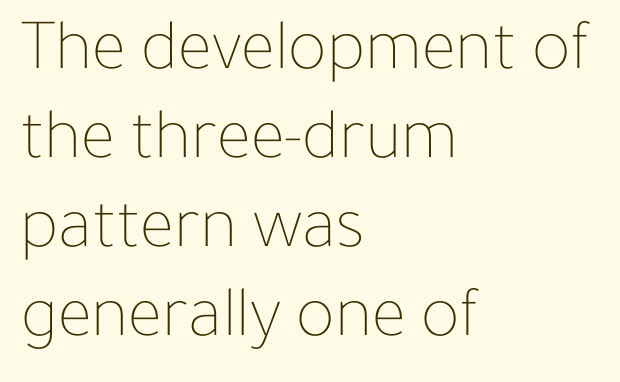
Q: Is the text bold? A: No.
Q: Is the text italic (slanted)? A: No, it is upright.
Q: Is the text underlined? A: No.
Q: How is the paragraph aligned? A: Left-aligned.
Q: Is the spacing between letters normal or unusually wide? A: Normal.
Q: Width (condensed, normal, or wide)? A: Normal.
Q: Stroke contrast? A: Low.
Q: x-height? A: Medium.
Q: Monospaced? A: No.
